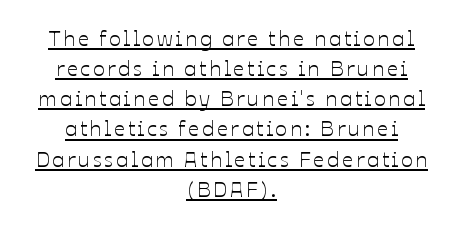
Q: Is the text italic (slanted)? A: No, it is upright.
Q: Is the text underlined? A: Yes.
Q: How is the paragraph aligned? A: Centered.
Q: Is the spacing between lines tight, normal or loose? A: Normal.
